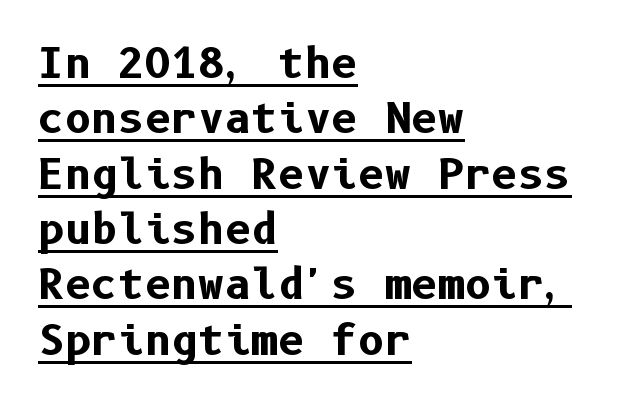
The image shows 41 px bold sans-serif type, upright; set left-aligned, normal line spacing (1.35x), normal letter spacing, underlined; low stroke contrast and a medium x-height.
